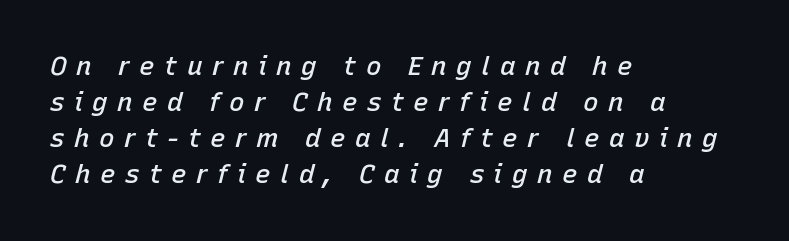
{"italic": "yes", "lean": "right", "slant_degrees": 15, "bold": "semi", "underline": "no", "align": "left", "line_spacing": "normal", "line_spacing_ratio": 1.39, "letter_spacing": "wide", "letter_spacing_em": 0.36, "glyph_px": 26}
